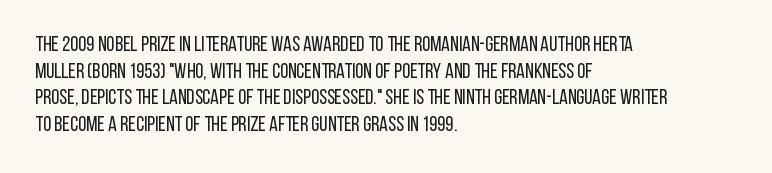
{"italic": "no", "bold": "no", "underline": "no", "align": "left", "line_spacing": "normal", "line_spacing_ratio": 1.27, "letter_spacing": "normal", "letter_spacing_em": 0.0, "glyph_px": 21}
